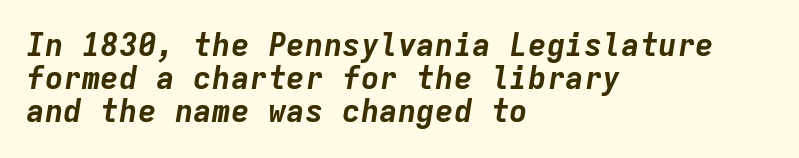
Q: Is the text bold? A: Yes.
Q: Is the text italic (slanted)? A: Yes, it leans right by about 9 degrees.
Q: Is the text underlined? A: No.
Q: How is the paragraph aligned? A: Left-aligned.
Q: Is the spacing between letters normal or unusually wide? A: Normal.
Q: Is the spacing between lines tight, normal or loose? A: Tight.
Q: Width (condensed, normal, or wide)? A: Normal.
Q: Stroke contrast? A: Low.
Q: x-height? A: Medium.
Q: Monospaced? A: Yes.
